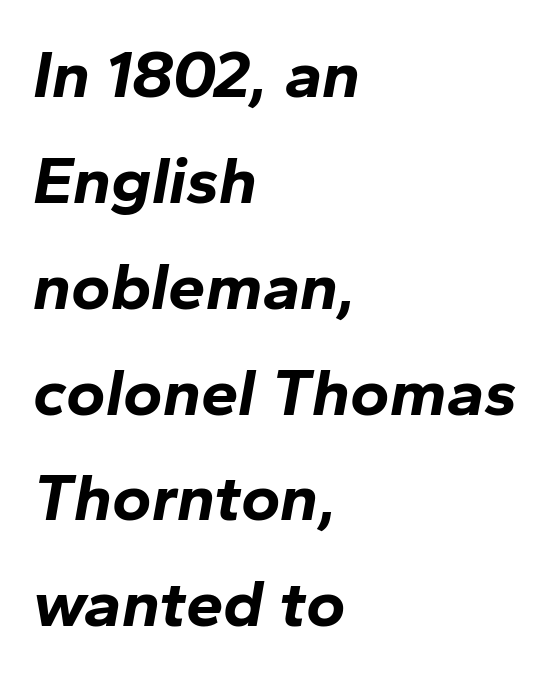
{"italic": "yes", "lean": "right", "slant_degrees": 10, "bold": "yes", "weight": "bold", "width": "normal", "stroke_contrast": "low", "x_height": "medium", "monospaced": "no", "underline": "no", "align": "left", "line_spacing": "normal", "line_spacing_ratio": 1.58, "letter_spacing": "normal", "letter_spacing_em": 0.0, "glyph_px": 67}
